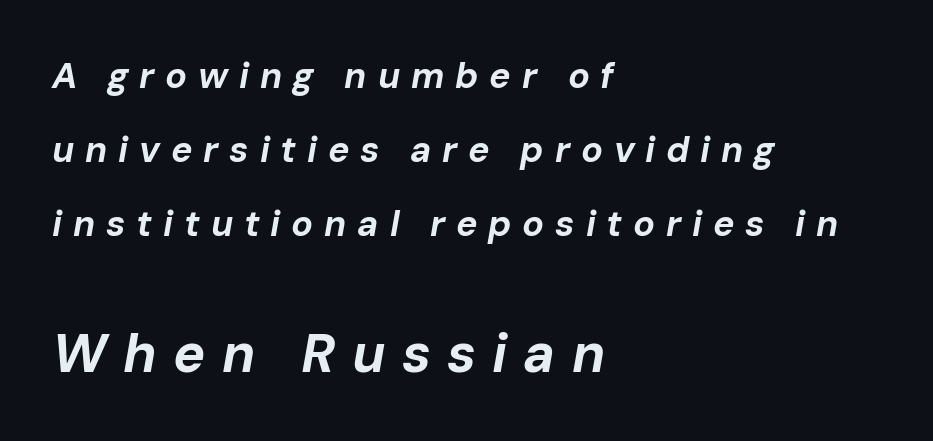
The image shows 54 px bold type, italic (leaning right); set left-aligned, loose line spacing (2.06x), unusually wide letter spacing (+0.3 em), not underlined; the second (bottom) block is 1.5x larger; low stroke contrast and a medium x-height.
